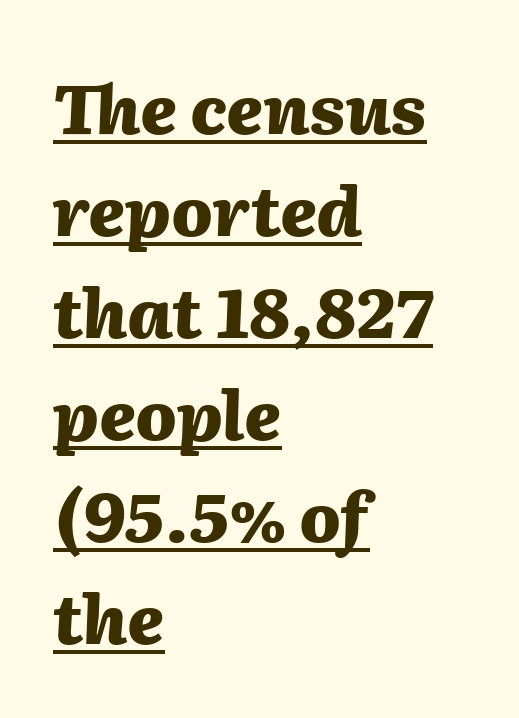
The setting favours the left margin, as ordinary paragraphs usually do. Nobody touched the tracking dial on this one. Compared with undecorated copy, this sample adds a rule below the words. Is there much room between lines? A standard amount, neither cramped nor airy.
